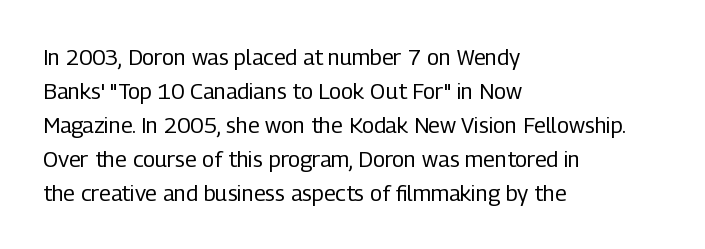
{"italic": "no", "bold": "no", "underline": "no", "align": "left", "line_spacing": "normal", "line_spacing_ratio": 1.54, "letter_spacing": "normal", "letter_spacing_em": 0.0, "glyph_px": 22}
